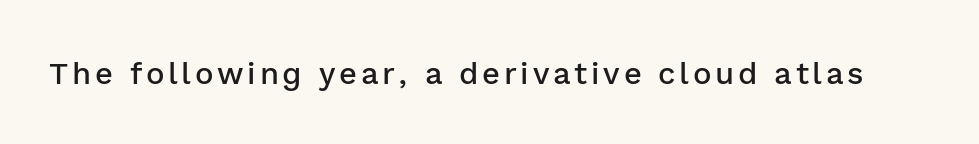
Q: Is the text bold? A: Semi-bold.
Q: Is the text italic (slanted)? A: No, it is upright.
Q: Is the typeface a serif or a sans-serif typeface? A: Sans-serif.
Q: Is the text underlined? A: No.
Q: Width (condensed, normal, or wide)? A: Normal.
Q: Stroke contrast? A: Low.
Q: x-height? A: Medium.
Q: Monospaced? A: No.
